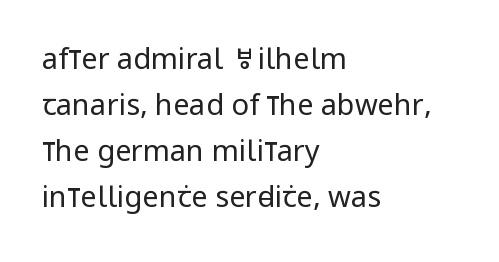
{"serif": "no", "italic": "no", "bold": "no", "weight": "regular", "width": "condensed", "stroke_contrast": "low", "x_height": "large", "monospaced": "no", "underline": "no", "align": "left", "line_spacing": "normal", "line_spacing_ratio": 1.59, "letter_spacing": "normal", "letter_spacing_em": 0.0, "glyph_px": 29}
